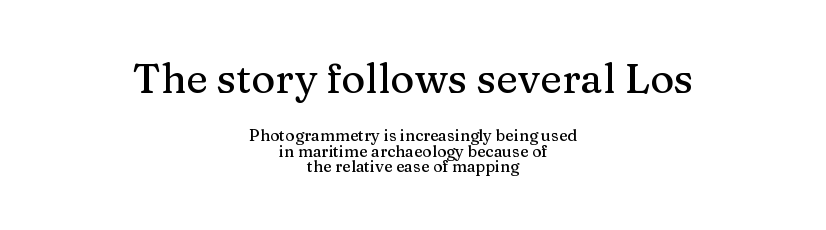
Each line is balanced around a shared central axis. Does the bottom block carry the larger type? No, the top block does. Vertical strokes here are truly vertical. The space directly below the letters is spotless. Check where the strokes stop: tiny serifs finish them off. This block would grow much taller if given ordinary leading; it's compressed now.
